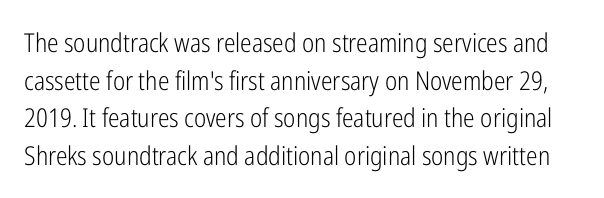
The passage shown stacks its lines at a standard gap. Ink coverage per letter is moderate at most. The letterforms sit shoulder to shoulder at normal distance. Posture: vertical.
